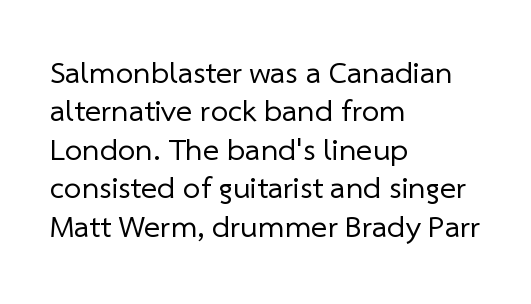
The image shows 31 px regular-weight sans-serif type; set left-aligned, line spacing 1.24x, normal letter spacing, not underlined; low stroke contrast and a medium x-height.
